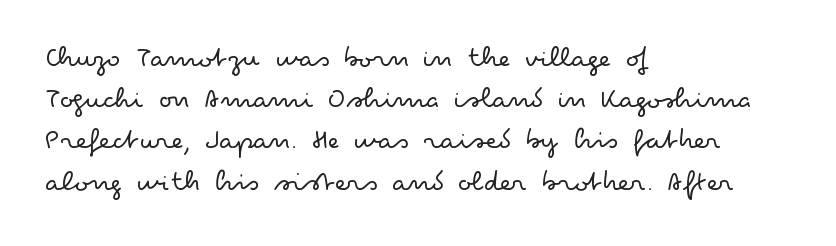
Q: Is the text bold? A: No.
Q: Is the text italic (slanted)? A: No, it is upright.
Q: Is the typeface a serif or a sans-serif typeface? A: Sans-serif.
Q: Is the text underlined? A: No.
Q: How is the paragraph aligned? A: Left-aligned.
Q: Is the spacing between letters normal or unusually wide? A: Normal.
Q: Is the spacing between lines tight, normal or loose? A: Normal.
Q: Width (condensed, normal, or wide)? A: Wide.
Q: Stroke contrast? A: Low.
Q: x-height? A: Small.
Q: Monospaced? A: No.
